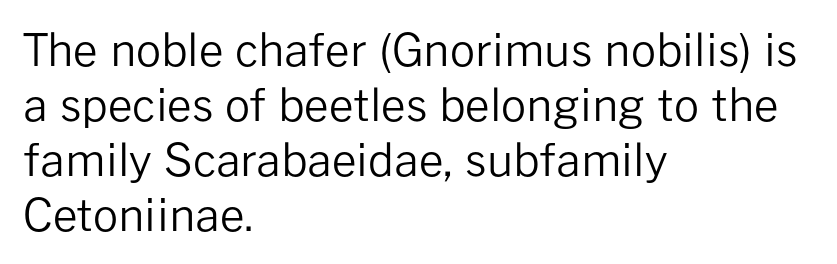
The image shows 44 px regular-weight sans-serif type, upright; set left-aligned, normal line spacing (1.25x), normal letter spacing, not underlined; low stroke contrast and a medium x-height.
